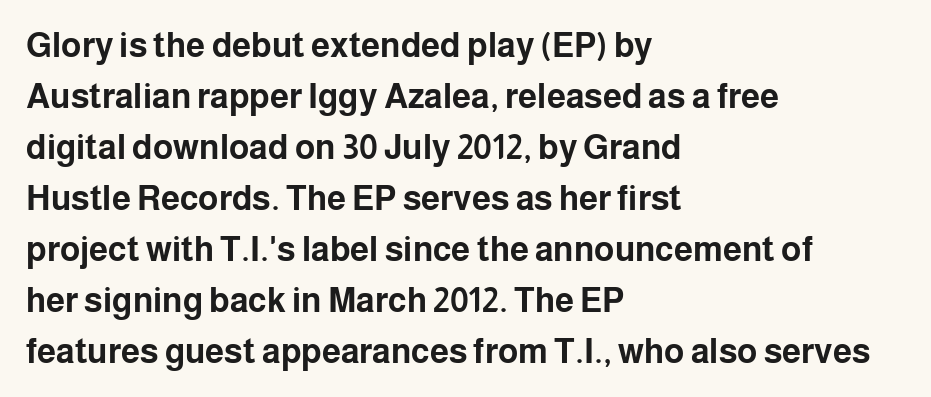
{"serif": "no", "italic": "no", "bold": "yes", "weight": "bold", "width": "normal", "stroke_contrast": "low", "x_height": "medium", "monospaced": "no", "underline": "no", "align": "left", "line_spacing": "normal", "line_spacing_ratio": 1.5, "letter_spacing": "normal", "letter_spacing_em": 0.0, "glyph_px": 34}
